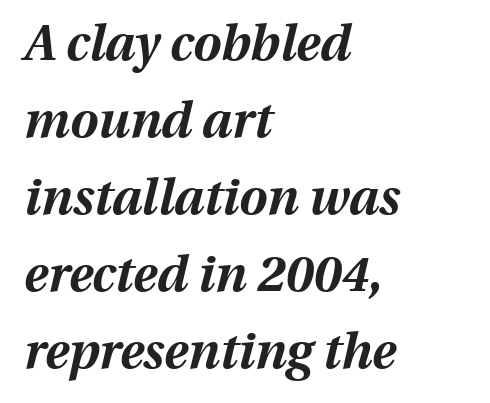
Q: Is the text bold? A: Yes.
Q: Is the text italic (slanted)? A: Yes, it leans right by about 13 degrees.
Q: Is the text underlined? A: No.
Q: How is the paragraph aligned? A: Left-aligned.
Q: Is the spacing between letters normal or unusually wide? A: Normal.
Q: Is the spacing between lines tight, normal or loose? A: Normal.
Q: Width (condensed, normal, or wide)? A: Normal.
Q: Stroke contrast? A: Medium.
Q: x-height? A: Medium.
Q: Monospaced? A: No.
